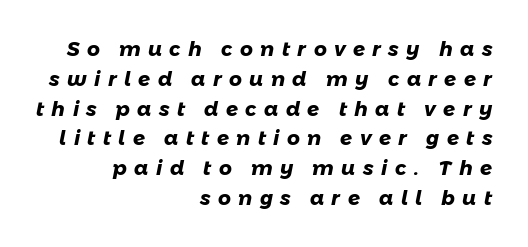
Q: Is the text bold? A: Yes.
Q: Is the text underlined? A: No.
Q: How is the paragraph aligned? A: Right-aligned.
Q: Is the spacing between letters normal or unusually wide? A: Unusually wide.
Q: Is the spacing between lines tight, normal or loose? A: Normal.
